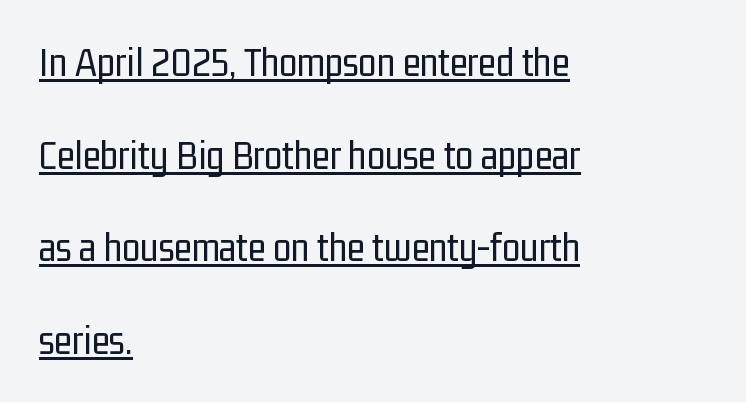
Q: Is the text bold? A: No.
Q: Is the text italic (slanted)? A: No, it is upright.
Q: Is the typeface a serif or a sans-serif typeface? A: Sans-serif.
Q: Is the text underlined? A: Yes.
Q: How is the paragraph aligned? A: Left-aligned.
Q: Is the spacing between letters normal or unusually wide? A: Normal.
Q: Is the spacing between lines tight, normal or loose? A: Loose.
Q: Width (condensed, normal, or wide)? A: Condensed.
Q: Stroke contrast? A: Low.
Q: x-height? A: Medium.
Q: Monospaced? A: No.
